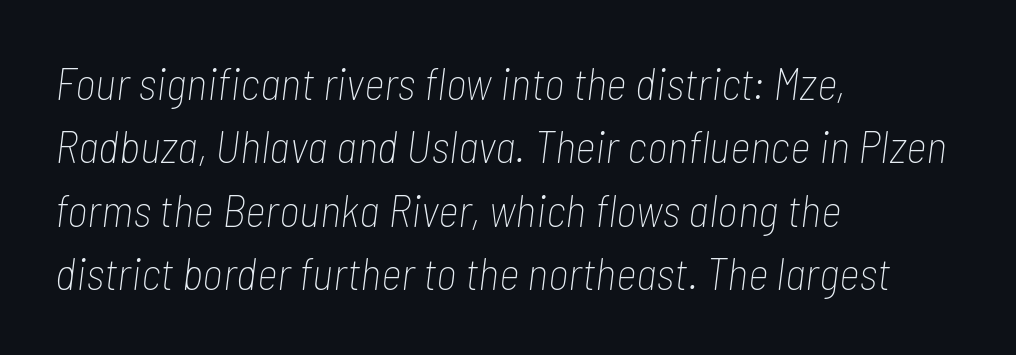
{"italic": "yes", "lean": "right", "slant_degrees": 7, "bold": "no", "weight": "thin", "width": "condensed", "stroke_contrast": "low", "x_height": "medium", "monospaced": "no", "underline": "no", "align": "left", "line_spacing": "normal", "line_spacing_ratio": 1.41, "letter_spacing": "normal", "letter_spacing_em": 0.0, "glyph_px": 45}
